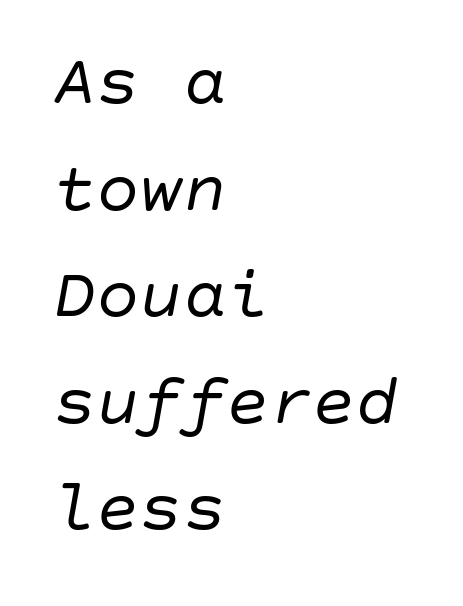
Anything drawn beneath the words? Only blank space. The passage shown leans; its letterforms are oblique. No chunkiness to these letters — they're not bold. The rendering anchors every line to the left-hand side. The lines sit at an ordinary, default distance from one another. The rendering keeps characters at their native spacing.
